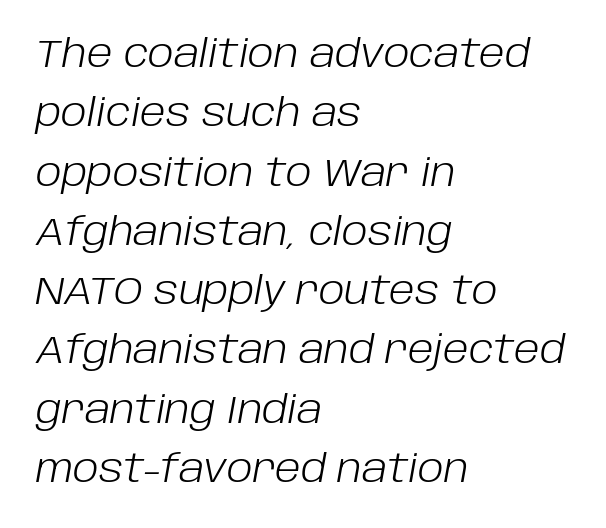
{"italic": "yes", "lean": "right", "slant_degrees": 10, "bold": "no", "weight": "light", "width": "normal", "stroke_contrast": "low", "x_height": "large", "monospaced": "no", "underline": "no", "align": "left", "line_spacing": "normal", "line_spacing_ratio": 1.52, "letter_spacing": "normal", "letter_spacing_em": 0.0, "glyph_px": 39}
